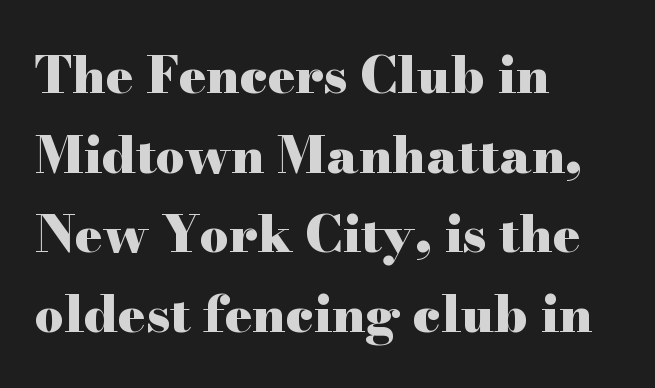
The image shows 51 px heavy, wide serif type, upright; set left-aligned, normal line spacing (1.56x), normal letter spacing, not underlined; high stroke contrast and a small x-height.
